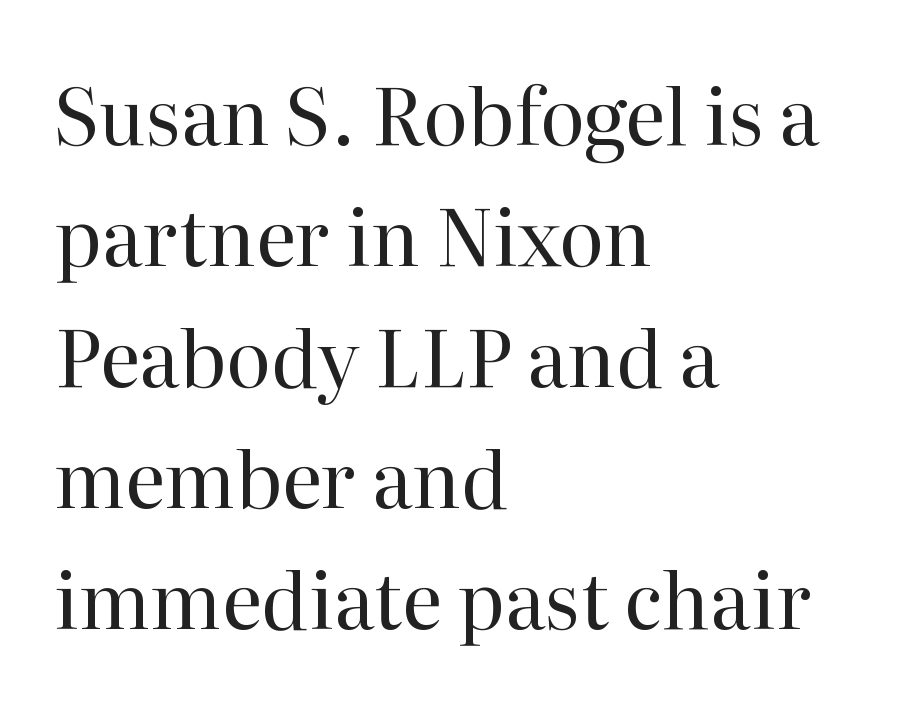
The specimen reads as upright at a glance. Compared with typical body copy, the letter spacing here is the same. This sample has the flowing, uneven cadence of proportional lettering. Heft: none added — not bold. Classification — serif.
